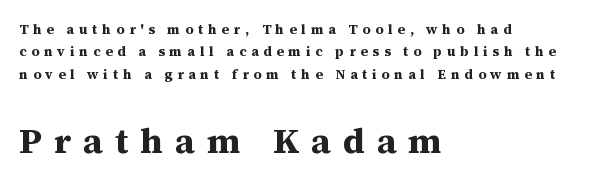
The image shows 36 px bold serif type, upright; set left-aligned, normal line spacing (1.59x), unusually wide letter spacing (+0.34 em), not underlined; the second (bottom) block is 2.57x larger; medium stroke contrast and a medium x-height.
